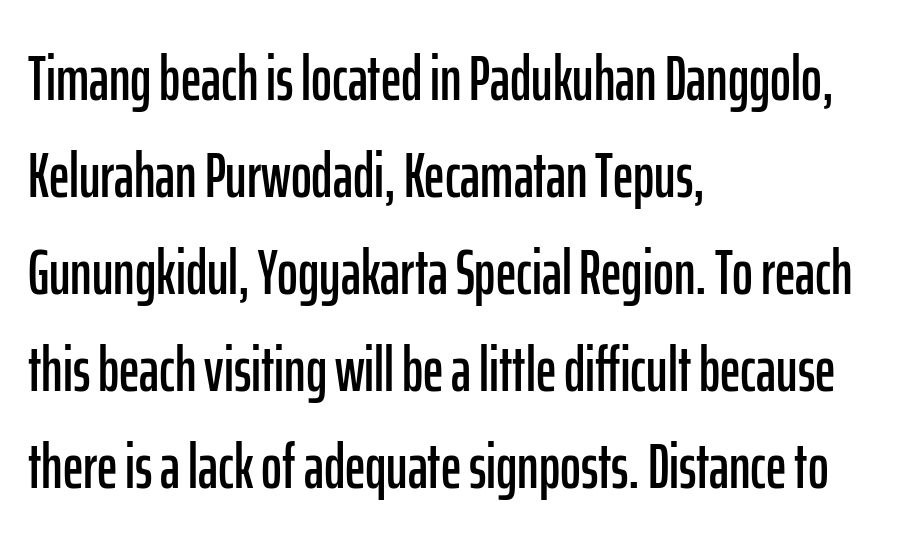
Students, observe: this is what conventionally led text looks like. The letters advance in unequal steps, a hallmark of proportional type. Check under the words: just untouched page. Words appear dense and cohesive because spacing is normal. The typesetter chose a ragged-right arrangement here. The passage shown is typeset with a sans-serif family.
